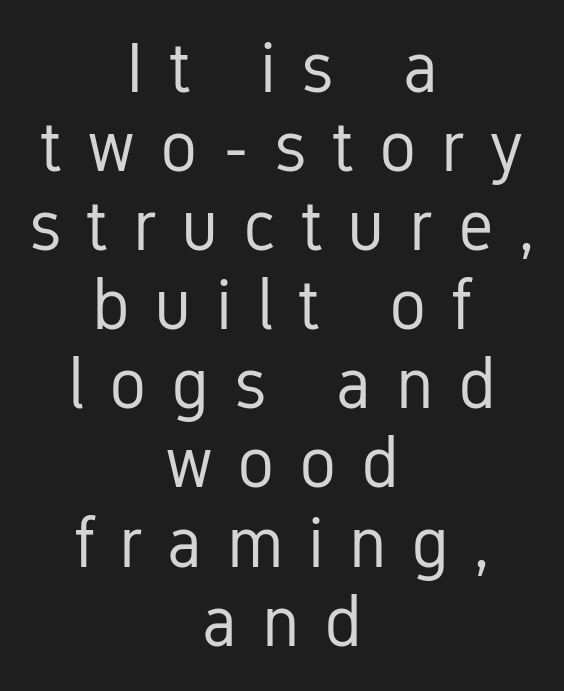
The letters advance in unequal steps, a hallmark of proportional type. Is this a heavy cut? Hardly; it is regular or lighter. The font's upright variant was chosen for this text. These lines are centered, leaving both edges ragged. Note: no serifs on the glyphs.
